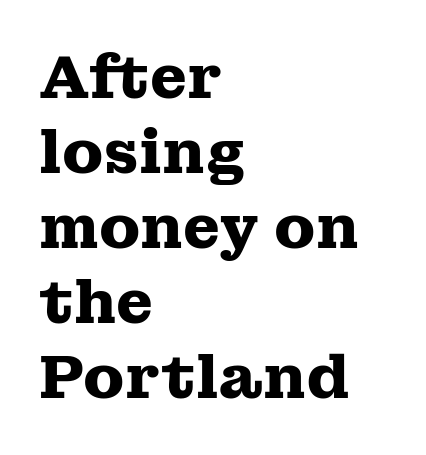
The image shows 60 px heavy, wide serif type, upright; set left-aligned, normal line spacing (1.25x), normal letter spacing, not underlined; medium stroke contrast and a medium x-height.
